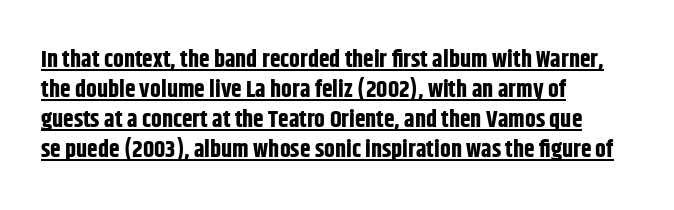
{"italic": "no", "bold": "yes", "underline": "yes", "align": "left", "line_spacing": "normal", "line_spacing_ratio": 1.25, "letter_spacing": "normal", "letter_spacing_em": 0.0, "glyph_px": 24}
